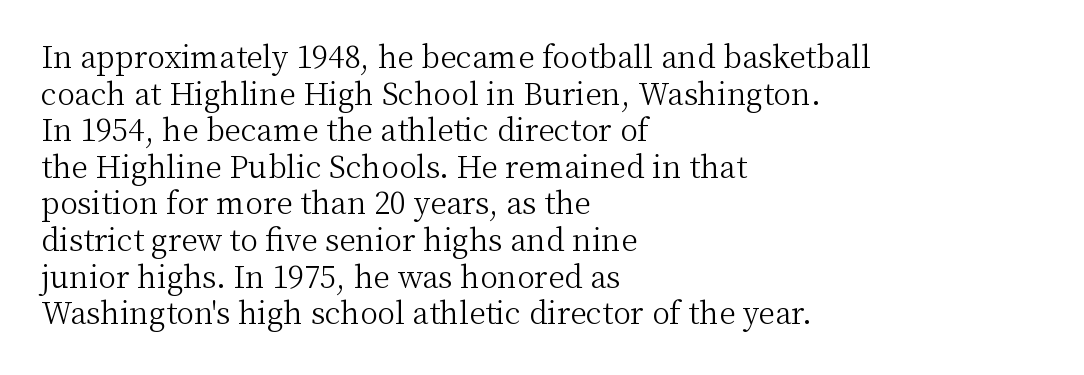
Q: Is the text bold? A: No.
Q: Is the text italic (slanted)? A: No, it is upright.
Q: Is the typeface a serif or a sans-serif typeface? A: Serif.
Q: Is the text underlined? A: No.
Q: How is the paragraph aligned? A: Left-aligned.
Q: Is the spacing between letters normal or unusually wide? A: Normal.
Q: Width (condensed, normal, or wide)? A: Normal.
Q: Stroke contrast? A: Medium.
Q: x-height? A: Medium.
Q: Monospaced? A: No.
